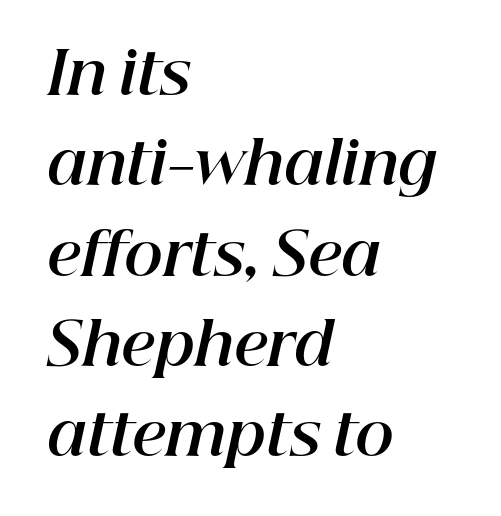
The image shows 59 px bold type, italic (leaning right); set left-aligned, normal line spacing (1.53x), normal letter spacing, not underlined; high stroke contrast and a medium x-height.
